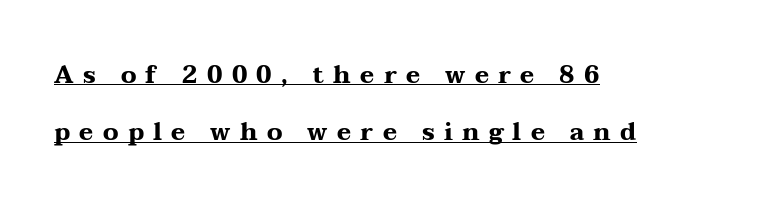
{"italic": "no", "bold": "yes", "underline": "yes", "align": "left", "line_spacing": "loose", "line_spacing_ratio": 2.39, "letter_spacing": "wide", "letter_spacing_em": 0.39, "glyph_px": 24}
